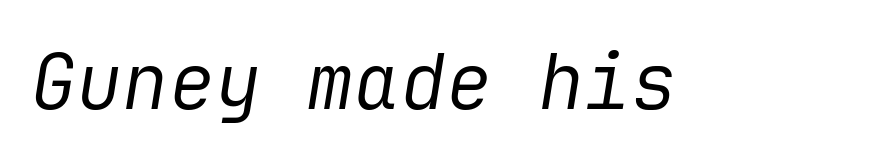
{"italic": "yes", "lean": "right", "slant_degrees": 9, "bold": "no", "weight": "regular", "width": "normal", "stroke_contrast": "low", "x_height": "medium", "underline": "no", "letter_spacing": "normal", "letter_spacing_em": 0.0, "glyph_px": 77}
